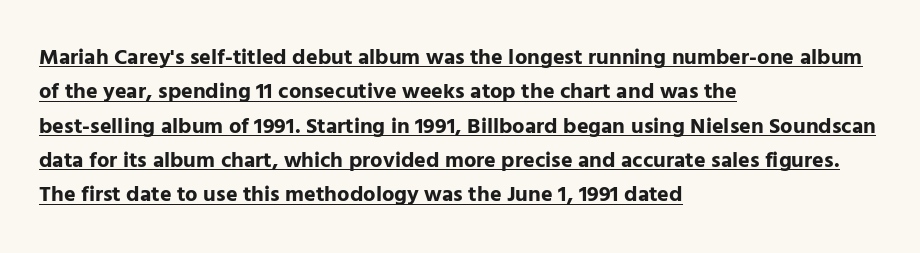
Q: Is the text bold? A: Yes.
Q: Is the text italic (slanted)? A: No, it is upright.
Q: Is the text underlined? A: Yes.
Q: How is the paragraph aligned? A: Left-aligned.
Q: Is the spacing between letters normal or unusually wide? A: Normal.
Q: Is the spacing between lines tight, normal or loose? A: Normal.
